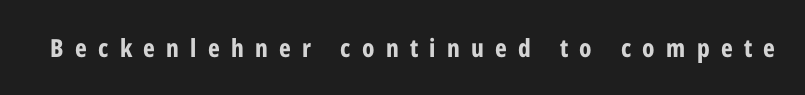
Students, note that the glyphs here are deliberately spaced far apart. A roman cut, with each character standing at attention. Any mark beneath the type? The region is blank. Emphasis by weight is at full strength: bold.
